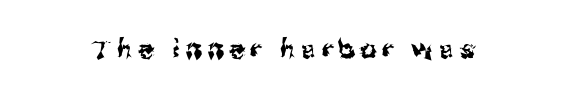
{"italic": "no", "underline": "no", "letter_spacing": "wide", "letter_spacing_em": 0.22, "glyph_px": 26}
